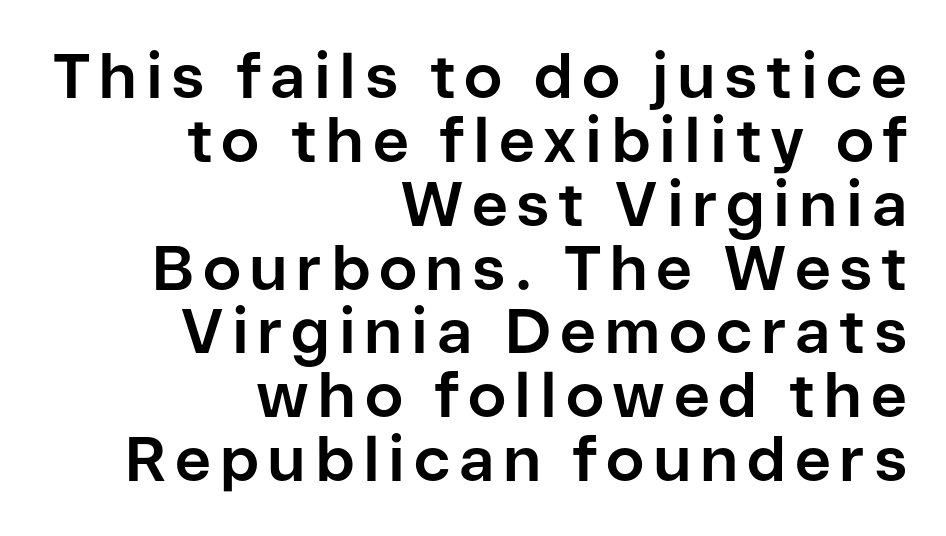
{"serif": "no", "italic": "no", "bold": "yes", "weight": "bold", "width": "normal", "stroke_contrast": "low", "x_height": "medium", "monospaced": "no", "underline": "no", "align": "right", "line_spacing": "tight", "line_spacing_ratio": 1.03, "glyph_px": 62}
